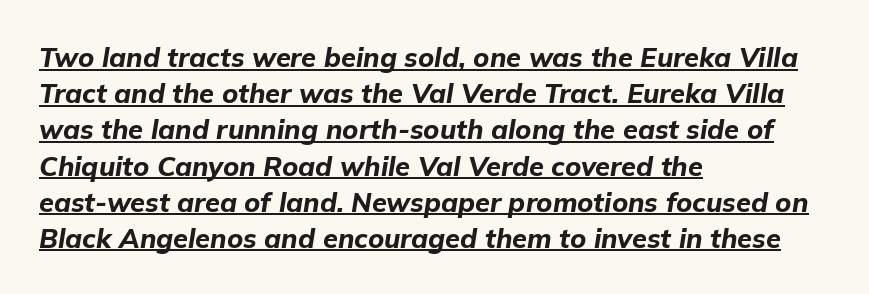
The image shows 27 px bold type, italic (leaning right); set left-aligned, normal line spacing (1.34x), normal letter spacing, underlined.
